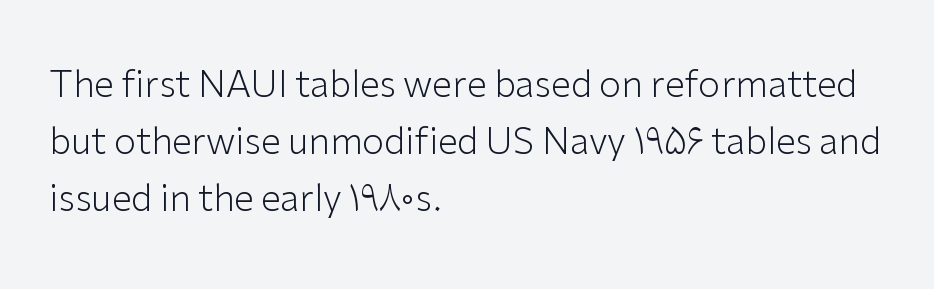
Summary of vertical rhythm: regular, with standard interline spacing. Line starts are locked; line ends wander. Style check: upright. Descender tails drop into unmarked territory. The face looks like a standard text weight, possibly lighter. The characters display no serif detailing; their extremities are plain.
